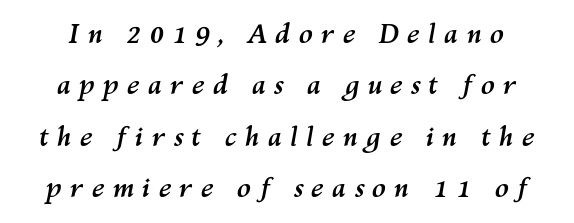
{"italic": "yes", "lean": "right", "slant_degrees": 10, "bold": "yes", "underline": "no", "align": "center", "line_spacing": "loose", "line_spacing_ratio": 1.98, "letter_spacing": "wide", "letter_spacing_em": 0.3, "glyph_px": 26}
